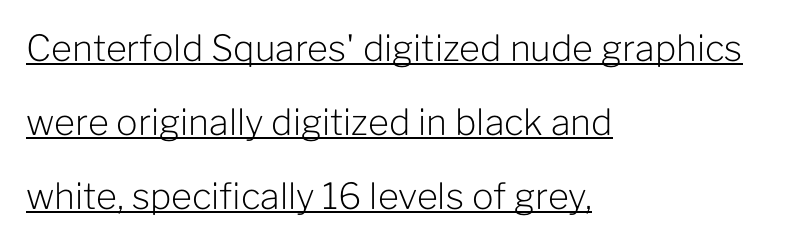
The image shows 36 px light sans-serif type, upright; set left-aligned, loose line spacing (2.06x), normal letter spacing, underlined; low stroke contrast and a medium x-height.
